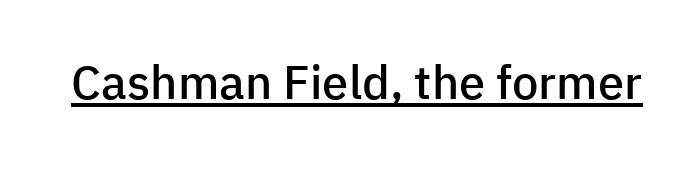
{"serif": "no", "italic": "no", "bold": "semi", "weight": "semibold", "width": "normal", "stroke_contrast": "low", "x_height": "medium", "monospaced": "no", "underline": "yes", "letter_spacing": "normal", "letter_spacing_em": 0.0, "glyph_px": 47}
